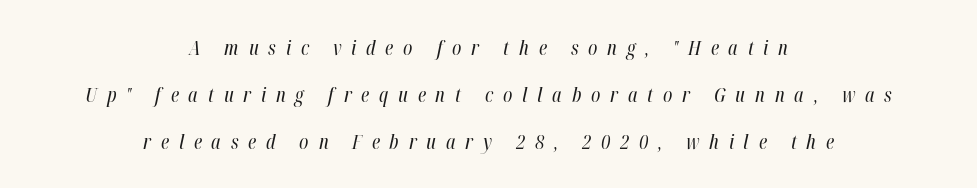
{"italic": "yes", "lean": "right", "slant_degrees": 12, "bold": "no", "underline": "no", "align": "center", "line_spacing": "loose", "line_spacing_ratio": 2.34, "letter_spacing": "wide", "letter_spacing_em": 0.49, "glyph_px": 20}
